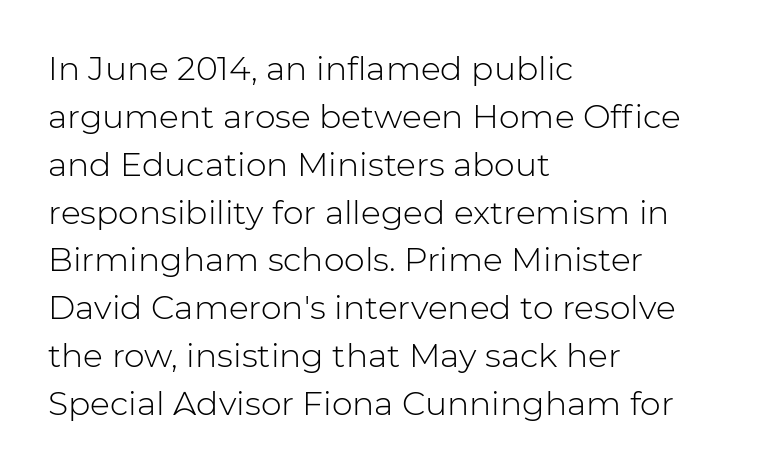
{"serif": "no", "italic": "no", "bold": "no", "weight": "light", "width": "normal", "stroke_contrast": "low", "x_height": "medium", "monospaced": "no", "underline": "no", "align": "left", "line_spacing": "normal", "line_spacing_ratio": 1.45, "letter_spacing": "normal", "letter_spacing_em": 0.0, "glyph_px": 33}
